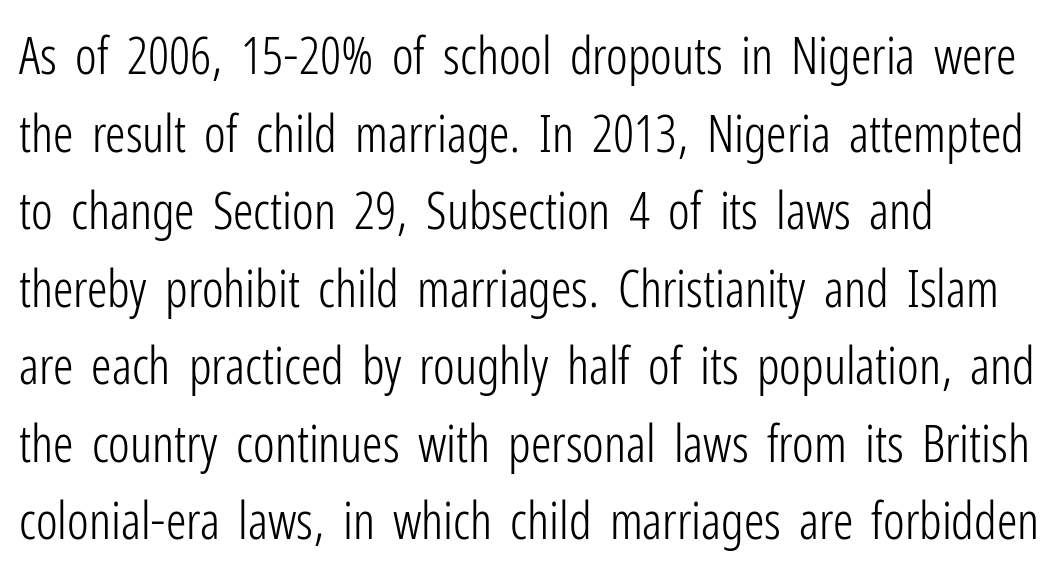
{"serif": "no", "italic": "no", "bold": "no", "weight": "light", "width": "condensed", "stroke_contrast": "low", "x_height": "medium", "monospaced": "no", "underline": "no", "align": "left", "line_spacing": "normal", "line_spacing_ratio": 1.52, "letter_spacing": "normal", "letter_spacing_em": 0.0, "glyph_px": 51}
